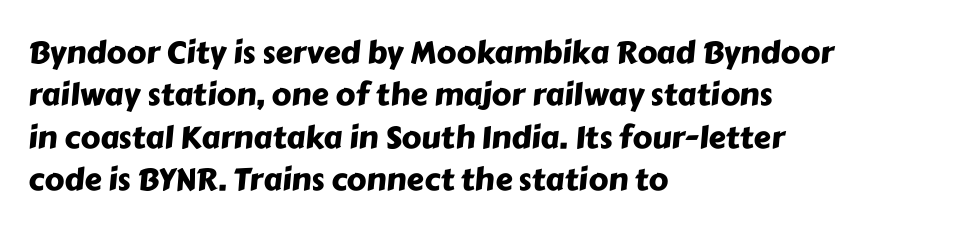
{"serif": "no", "width": "normal", "stroke_contrast": "low", "x_height": "medium", "monospaced": "no", "underline": "no", "align": "left", "line_spacing": "normal", "line_spacing_ratio": 1.37, "letter_spacing": "normal", "letter_spacing_em": 0.0, "glyph_px": 31}
